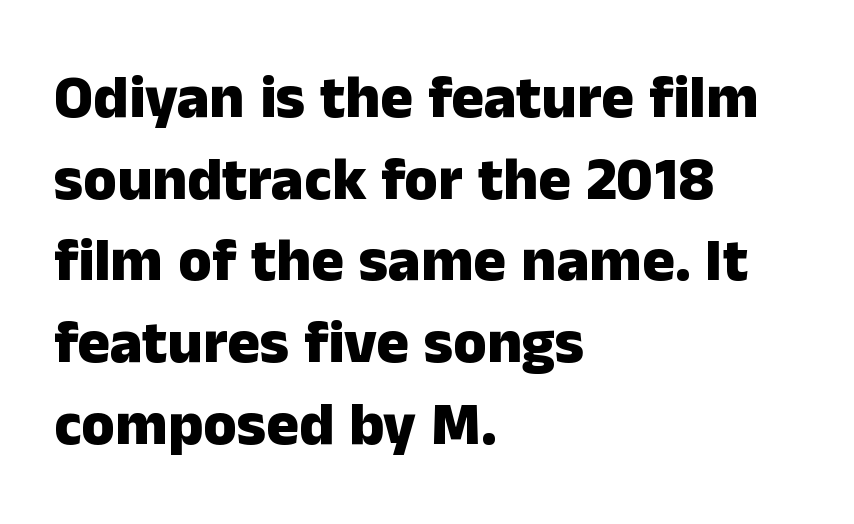
The image shows 61 px heavy sans-serif type, upright; set left-aligned, normal line spacing (1.34x), normal letter spacing, not underlined; low stroke contrast and a medium x-height.
